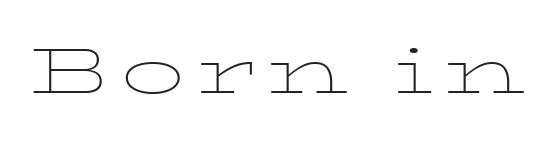
Q: Is the text bold? A: No.
Q: Is the text italic (slanted)? A: No, it is upright.
Q: Is the typeface a serif or a sans-serif typeface? A: Serif.
Q: Is the text underlined? A: No.
Q: Width (condensed, normal, or wide)? A: Wide.
Q: Stroke contrast? A: Low.
Q: x-height? A: Medium.
Q: Monospaced? A: No.
